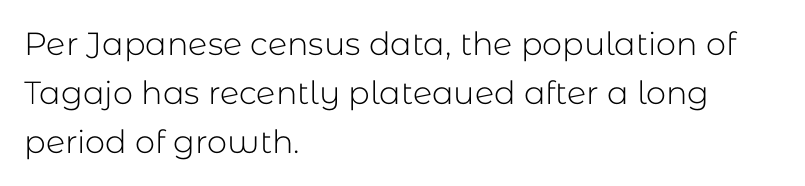
Q: Is the text bold? A: No.
Q: Is the text italic (slanted)? A: No, it is upright.
Q: Is the typeface a serif or a sans-serif typeface? A: Sans-serif.
Q: Is the text underlined? A: No.
Q: How is the paragraph aligned? A: Left-aligned.
Q: Is the spacing between letters normal or unusually wide? A: Normal.
Q: Is the spacing between lines tight, normal or loose? A: Normal.
Q: Width (condensed, normal, or wide)? A: Normal.
Q: Stroke contrast? A: Low.
Q: x-height? A: Medium.
Q: Monospaced? A: No.
